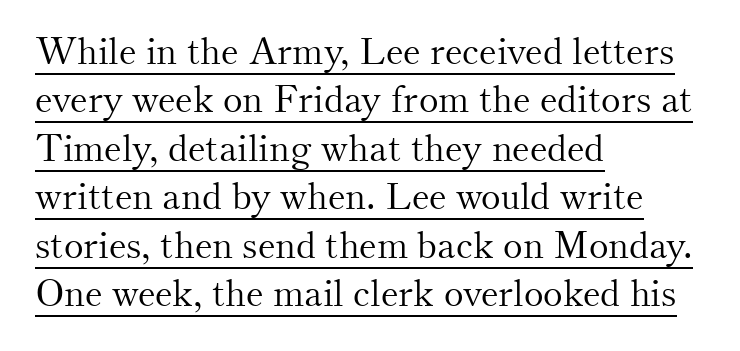
A serif font was chosen for this passage. Nothing unusual about the tracking: characters are spaced as the font intends. The font's upright variant was chosen for this text. No letter is thick-stroked: the sample isn't bold. A student would call this left alignment; a typographer would say flush left, rag right.
